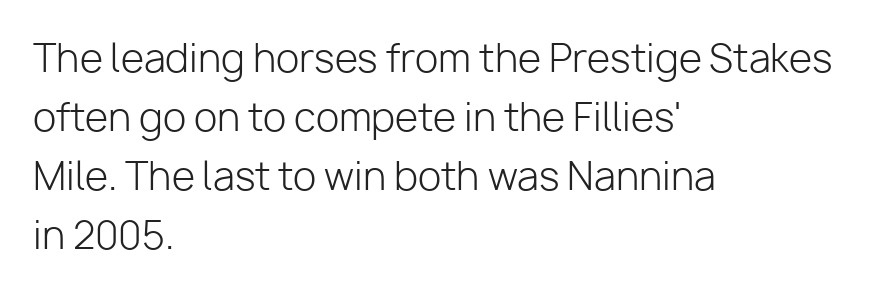
Q: Is the text bold? A: No.
Q: Is the text italic (slanted)? A: No, it is upright.
Q: Is the typeface a serif or a sans-serif typeface? A: Sans-serif.
Q: Is the text underlined? A: No.
Q: How is the paragraph aligned? A: Left-aligned.
Q: Is the spacing between letters normal or unusually wide? A: Normal.
Q: Is the spacing between lines tight, normal or loose? A: Normal.
Q: Width (condensed, normal, or wide)? A: Normal.
Q: Stroke contrast? A: Low.
Q: x-height? A: Medium.
Q: Monospaced? A: No.
